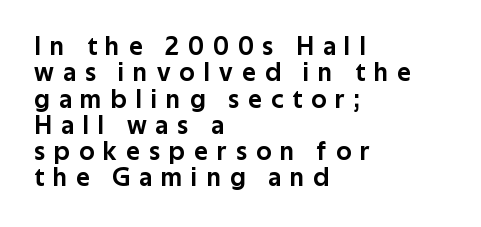
Q: Is the text italic (slanted)? A: No, it is upright.
Q: Is the text underlined? A: No.
Q: How is the paragraph aligned? A: Left-aligned.
Q: Is the spacing between letters normal or unusually wide? A: Unusually wide.
Q: Is the spacing between lines tight, normal or loose? A: Tight.
